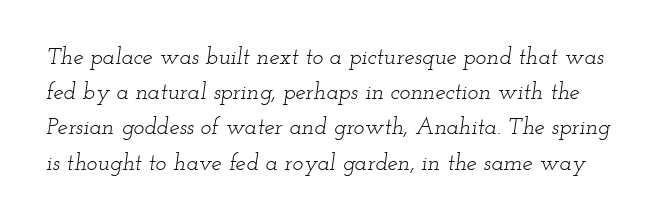
{"italic": "yes", "lean": "right", "slant_degrees": 12, "bold": "no", "underline": "no", "line_spacing": "normal", "line_spacing_ratio": 1.53, "letter_spacing": "normal", "letter_spacing_em": 0.0, "glyph_px": 23}
